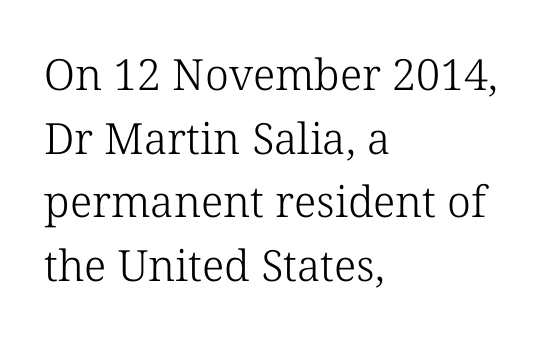
Q: Is the text bold? A: No.
Q: Is the text italic (slanted)? A: No, it is upright.
Q: Is the typeface a serif or a sans-serif typeface? A: Serif.
Q: Is the text underlined? A: No.
Q: How is the paragraph aligned? A: Left-aligned.
Q: Is the spacing between letters normal or unusually wide? A: Normal.
Q: Is the spacing between lines tight, normal or loose? A: Normal.
Q: Width (condensed, normal, or wide)? A: Normal.
Q: Stroke contrast? A: Low.
Q: x-height? A: Medium.
Q: Monospaced? A: No.
